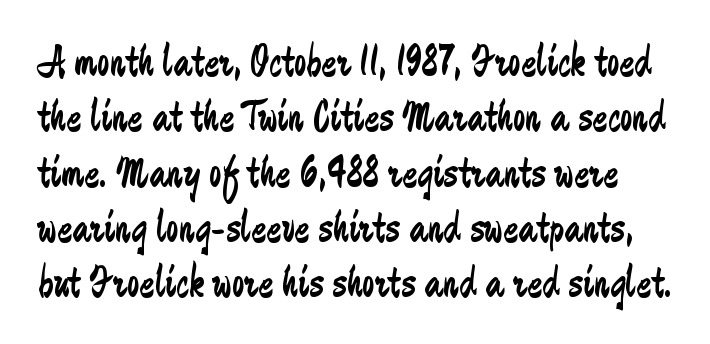
{"serif": "no", "bold": "no", "weight": "regular", "width": "condensed", "stroke_contrast": "low", "x_height": "medium", "monospaced": "no", "underline": "no", "line_spacing_ratio": 1.23, "letter_spacing": "normal", "letter_spacing_em": 0.0, "glyph_px": 45}
